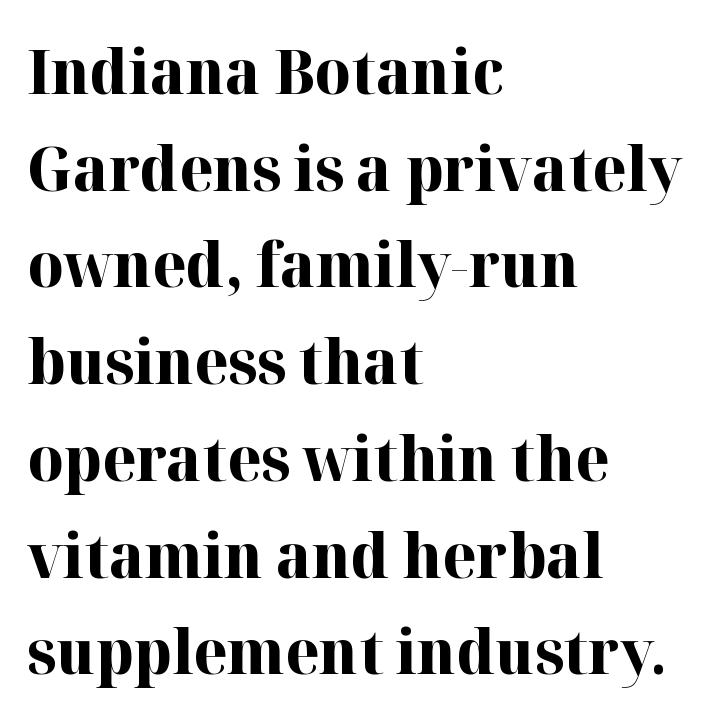
{"serif": "yes", "italic": "no", "bold": "yes", "weight": "bold", "width": "normal", "stroke_contrast": "high", "x_height": "medium", "monospaced": "no", "underline": "no", "align": "left", "line_spacing": "normal", "line_spacing_ratio": 1.56, "letter_spacing": "normal", "letter_spacing_em": 0.0, "glyph_px": 62}
